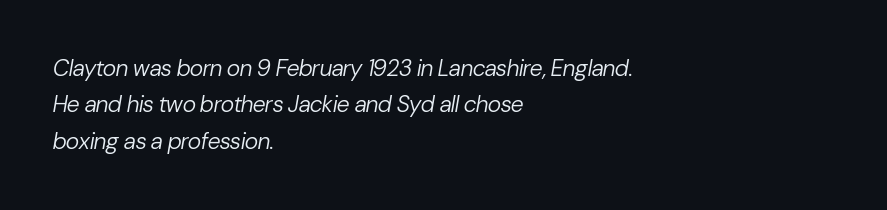
The space directly below the letters is spotless. The vertical gap from one line to the next is medium. Every row of glyphs begins at an identical x-position on the left. The gaps between neighbouring characters are ordinary and unremarkable. The font is comparable to plain body text, perhaps lighter.
